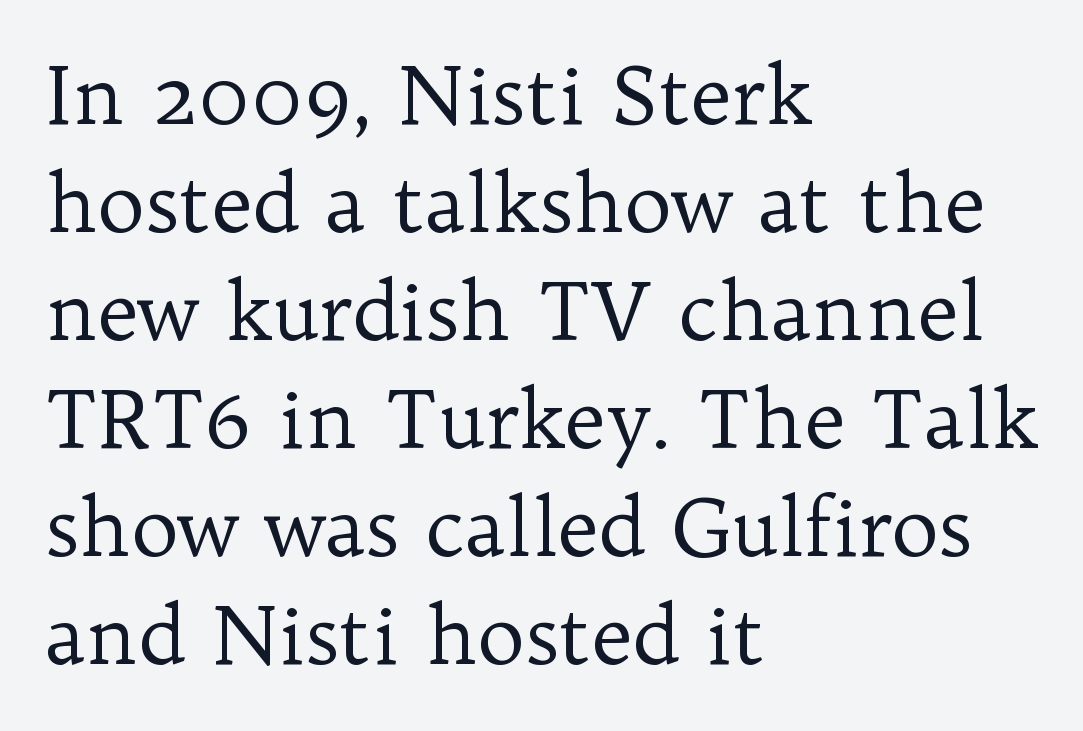
Q: Is the text bold? A: No.
Q: Is the text italic (slanted)? A: No, it is upright.
Q: Is the typeface a serif or a sans-serif typeface? A: Serif.
Q: Is the text underlined? A: No.
Q: How is the paragraph aligned? A: Left-aligned.
Q: Is the spacing between letters normal or unusually wide? A: Normal.
Q: Is the spacing between lines tight, normal or loose? A: Normal.
Q: Width (condensed, normal, or wide)? A: Normal.
Q: Stroke contrast? A: Low.
Q: x-height? A: Medium.
Q: Monospaced? A: No.
